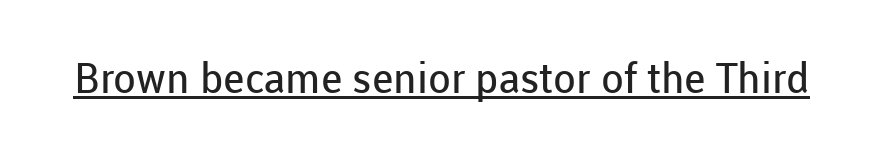
Q: Is the text bold? A: No.
Q: Is the text italic (slanted)? A: No, it is upright.
Q: Is the typeface a serif or a sans-serif typeface? A: Sans-serif.
Q: Is the text underlined? A: Yes.
Q: Is the spacing between letters normal or unusually wide? A: Normal.
Q: Width (condensed, normal, or wide)? A: Normal.
Q: Stroke contrast? A: Low.
Q: x-height? A: Medium.
Q: Monospaced? A: No.
